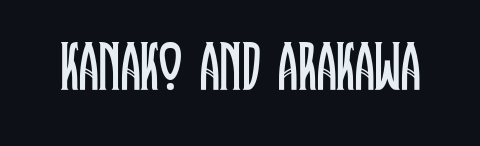
The image shows 70 px regular-weight, condensed serif type, upright; set normal letter spacing, not underlined; low stroke contrast and a large x-height.
